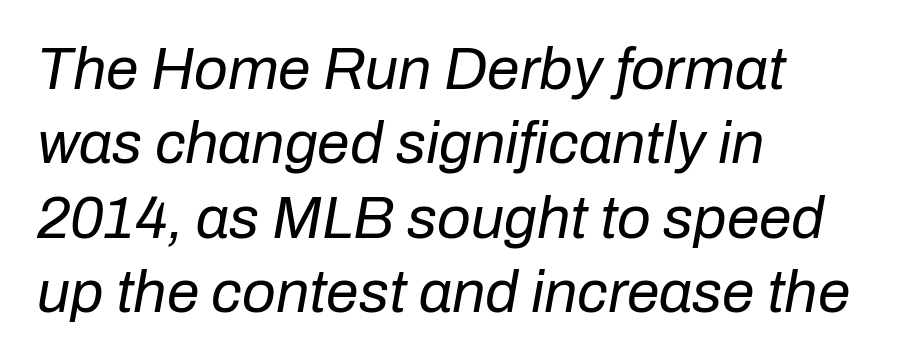
Q: Is the text bold? A: No.
Q: Is the text italic (slanted)? A: Yes, it leans right by about 10 degrees.
Q: Is the text underlined? A: No.
Q: How is the paragraph aligned? A: Left-aligned.
Q: Is the spacing between letters normal or unusually wide? A: Normal.
Q: Is the spacing between lines tight, normal or loose? A: Normal.
Q: Width (condensed, normal, or wide)? A: Normal.
Q: Stroke contrast? A: Low.
Q: x-height? A: Medium.
Q: Monospaced? A: No.
